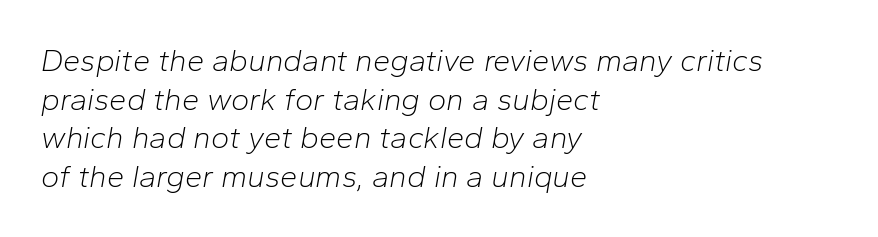
Q: Is the text bold? A: No.
Q: Is the text italic (slanted)? A: Yes, it leans right by about 10 degrees.
Q: Is the text underlined? A: No.
Q: How is the paragraph aligned? A: Left-aligned.
Q: Is the spacing between letters normal or unusually wide? A: Normal.
Q: Is the spacing between lines tight, normal or loose? A: Normal.
Q: Width (condensed, normal, or wide)? A: Normal.
Q: Stroke contrast? A: Low.
Q: x-height? A: Medium.
Q: Monospaced? A: No.
